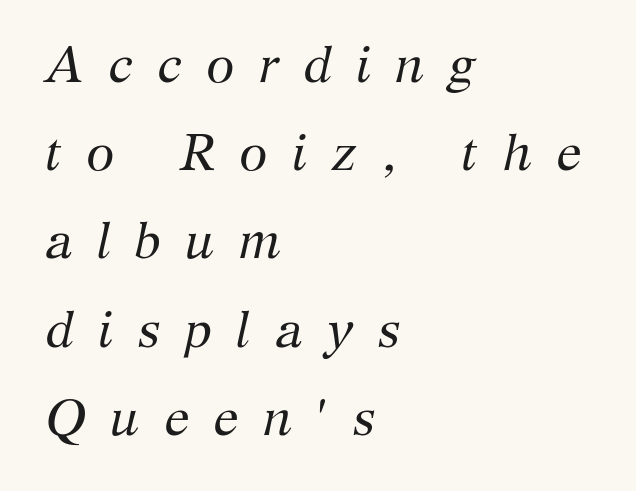
This reads as an unemphasized weight, regular at the heaviest. A serif font was chosen for this passage. The strip under each line holds only bare page. These lines are rendered in a variable-pitch font.
